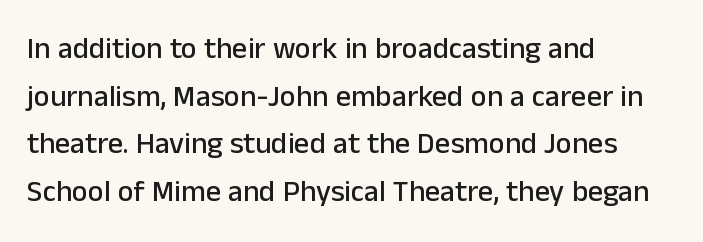
The image shows 30 px sans-serif type, upright; set left-aligned, normal line spacing (1.59x), normal letter spacing, not underlined; low stroke contrast and a medium x-height.
